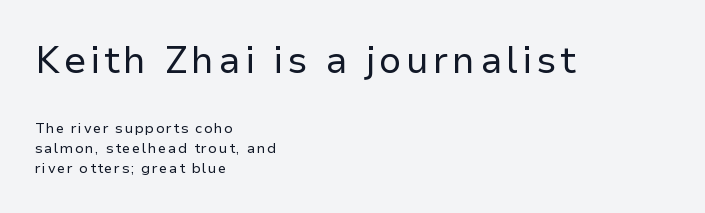
{"serif": "no", "italic": "no", "bold": "no", "weight": "regular", "width": "normal", "stroke_contrast": "low", "x_height": "medium", "monospaced": "no", "underline": "no", "align": "left", "line_spacing": "normal", "line_spacing_ratio": 1.43, "larger_block": "first", "size_ratio": 2.64, "glyph_px": 37}
